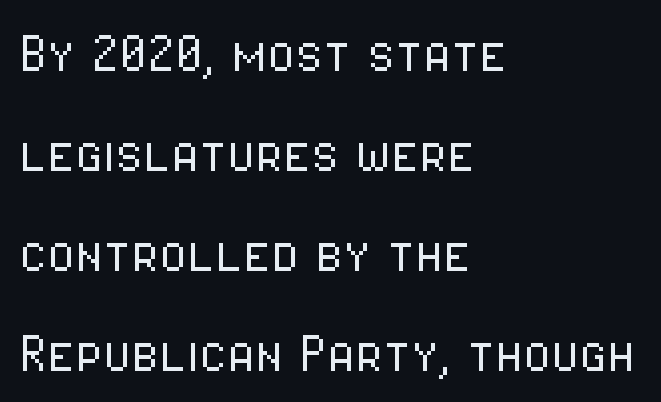
{"serif": "no", "italic": "no", "bold": "no", "weight": "light", "width": "condensed", "stroke_contrast": "low", "x_height": "medium", "monospaced": "no", "underline": "no", "align": "left", "line_spacing": "normal", "line_spacing_ratio": 1.56, "letter_spacing": "normal", "letter_spacing_em": 0.0, "glyph_px": 64}
